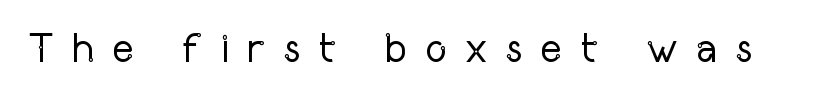
{"serif": "no", "italic": "no", "bold": "no", "weight": "regular", "width": "condensed", "stroke_contrast": "low", "x_height": "medium", "monospaced": "no", "underline": "no", "letter_spacing": "wide", "letter_spacing_em": 0.41, "glyph_px": 42}
